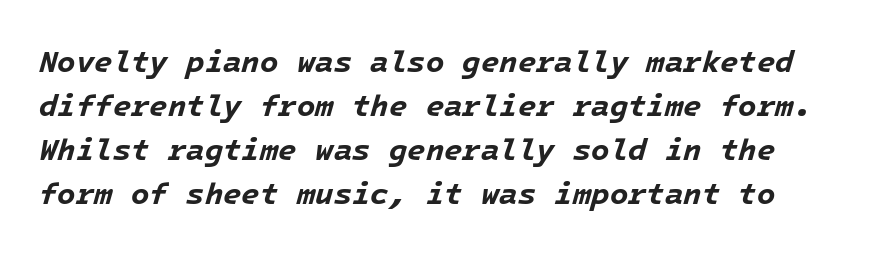
Q: Is the text bold? A: Yes.
Q: Is the text italic (slanted)? A: Yes, it leans right by about 16 degrees.
Q: Is the text underlined? A: No.
Q: Is the spacing between letters normal or unusually wide? A: Normal.
Q: Is the spacing between lines tight, normal or loose? A: Normal.
Q: Width (condensed, normal, or wide)? A: Normal.
Q: Stroke contrast? A: Low.
Q: x-height? A: Medium.
